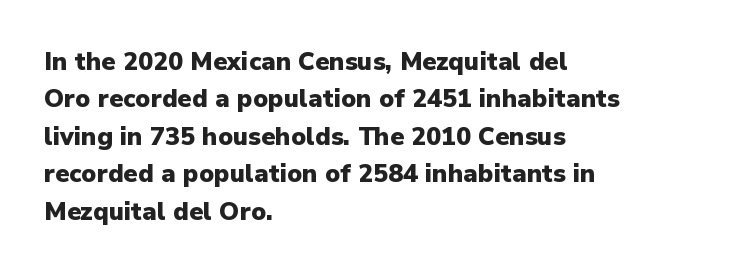
{"italic": "no", "bold": "yes", "underline": "no", "align": "left", "line_spacing": "normal", "line_spacing_ratio": 1.5, "letter_spacing": "normal", "letter_spacing_em": 0.0, "glyph_px": 25}
